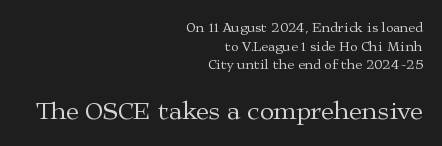
{"italic": "no", "bold": "no", "underline": "no", "align": "right", "line_spacing": "normal", "line_spacing_ratio": 1.33, "letter_spacing": "normal", "letter_spacing_em": 0.0, "larger_block": "second", "size_ratio": 1.86, "glyph_px": 26}
